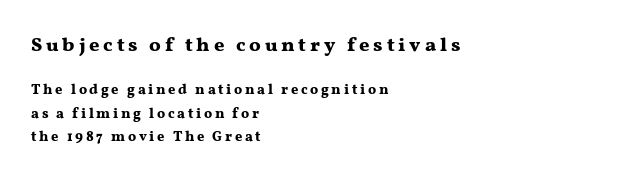
Q: Is the text bold? A: Yes.
Q: Is the text italic (slanted)? A: No, it is upright.
Q: Is the text underlined? A: No.
Q: How is the paragraph aligned? A: Left-aligned.
Q: Is the spacing between lines tight, normal or loose? A: Normal.
Q: Which block of text is set in a larger size, the first (top) or the second (bottom)? A: The first (top) one.
